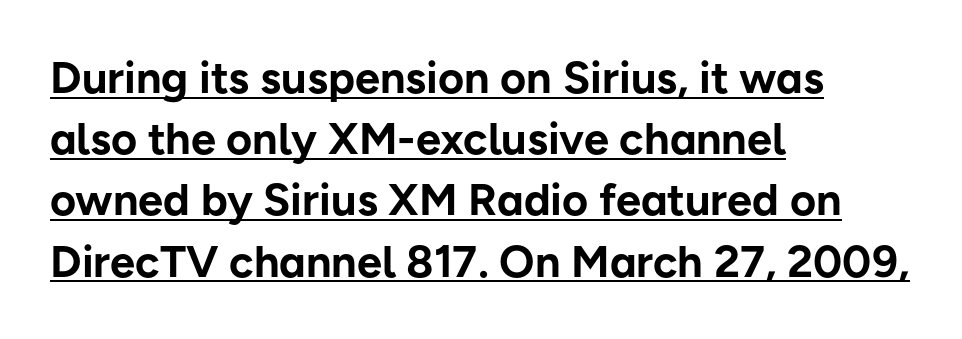
Q: Is the text bold? A: Yes.
Q: Is the text italic (slanted)? A: No, it is upright.
Q: Is the typeface a serif or a sans-serif typeface? A: Sans-serif.
Q: Is the text underlined? A: Yes.
Q: How is the paragraph aligned? A: Left-aligned.
Q: Is the spacing between letters normal or unusually wide? A: Normal.
Q: Is the spacing between lines tight, normal or loose? A: Normal.
Q: Width (condensed, normal, or wide)? A: Normal.
Q: Stroke contrast? A: Low.
Q: x-height? A: Medium.
Q: Monospaced? A: No.
